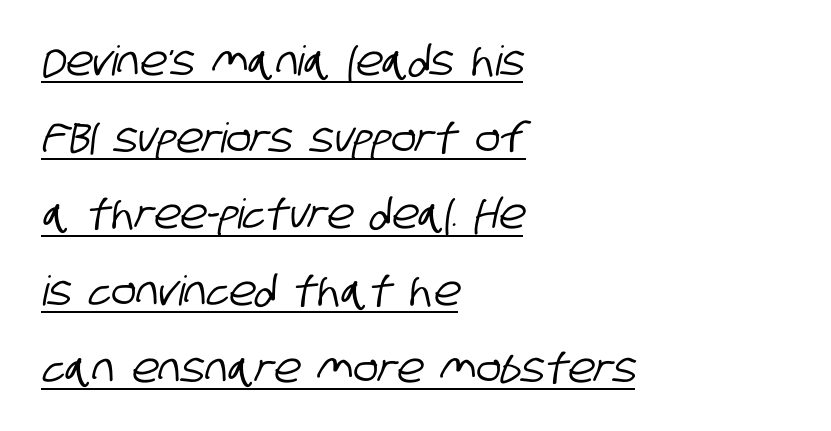
The image shows 41 px condensed sans-serif type; set left-aligned, line spacing 1.87x, normal letter spacing, underlined; low stroke contrast and a large x-height.
